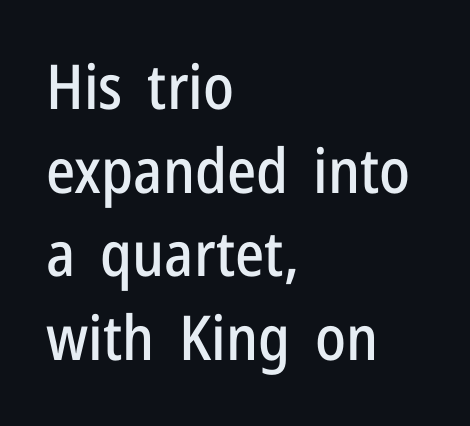
Q: Is the text italic (slanted)? A: No, it is upright.
Q: Is the typeface a serif or a sans-serif typeface? A: Sans-serif.
Q: Is the text underlined? A: No.
Q: How is the paragraph aligned? A: Left-aligned.
Q: Is the spacing between letters normal or unusually wide? A: Normal.
Q: Is the spacing between lines tight, normal or loose? A: Normal.
Q: Width (condensed, normal, or wide)? A: Condensed.
Q: Stroke contrast? A: Low.
Q: x-height? A: Medium.
Q: Monospaced? A: No.
